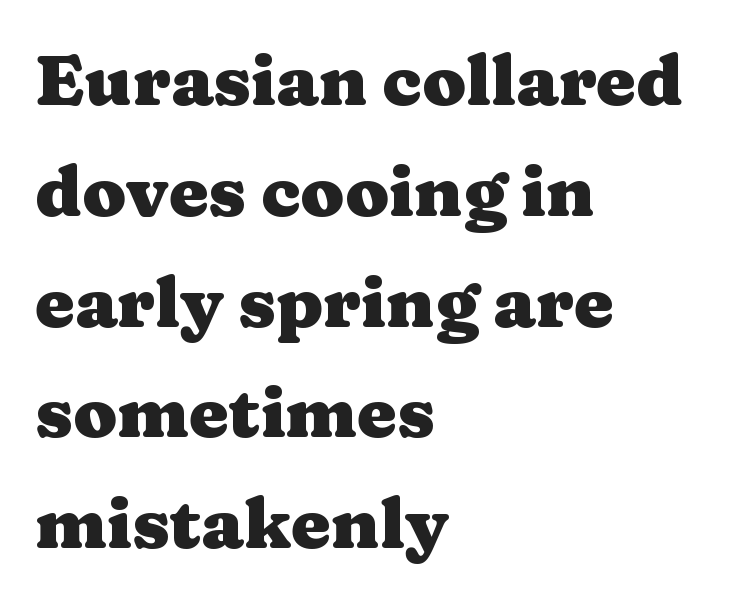
{"serif": "yes", "italic": "no", "bold": "yes", "weight": "heavy", "width": "wide", "stroke_contrast": "medium", "x_height": "medium", "monospaced": "no", "underline": "no", "align": "left", "line_spacing": "normal", "line_spacing_ratio": 1.56, "letter_spacing": "normal", "letter_spacing_em": 0.0, "glyph_px": 71}
